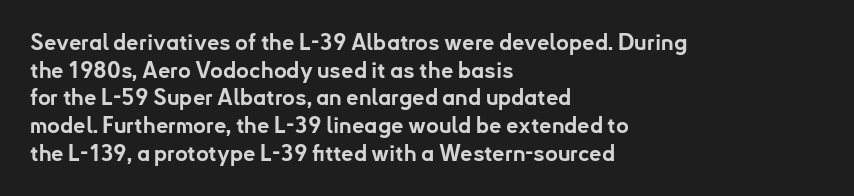
These words are printed bold, with thick strokes throughout. The string is rendered with underlining switched off. What's the leading like? Ordinary, nothing unusual. Tracking value appears to be zero — textbook default spacing. This rendering uses left alignment, leaving the right contour irregular. Every stem runs plumb, perpendicular to the baseline.
